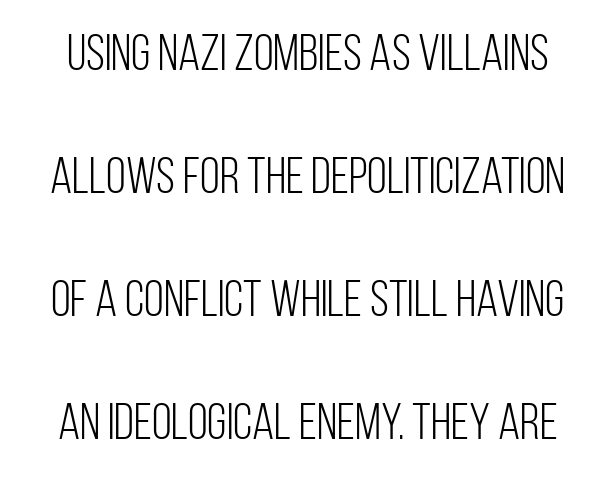
Q: Is the text bold? A: No.
Q: Is the text italic (slanted)? A: No, it is upright.
Q: Is the typeface a serif or a sans-serif typeface? A: Sans-serif.
Q: Is the text underlined? A: No.
Q: Is the spacing between letters normal or unusually wide? A: Normal.
Q: Is the spacing between lines tight, normal or loose? A: Loose.
Q: Width (condensed, normal, or wide)? A: Condensed.
Q: Stroke contrast? A: Low.
Q: x-height? A: Large.
Q: Monospaced? A: No.
